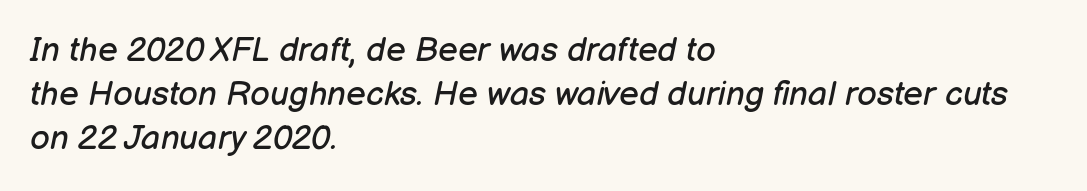
The face used here has a pronounced slope to its letters. The vertical gap from one line to the next is medium. Characters follow at the spacing the type designer built in. The specimen omits any rule beneath the text block's lines. Every row of glyphs begins at an identical x-position on the left. Is this a fixed-width face? No — the glyphs have proportional, varying widths.
